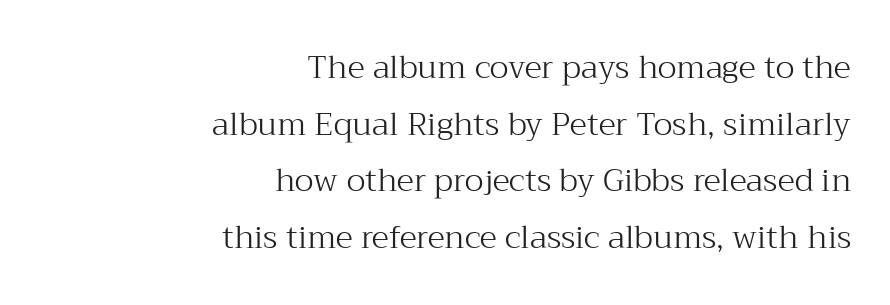
{"serif": "yes", "italic": "no", "bold": "no", "weight": "light", "width": "normal", "stroke_contrast": "medium", "x_height": "medium", "monospaced": "no", "underline": "no", "align": "right", "line_spacing_ratio": 1.77, "letter_spacing": "normal", "letter_spacing_em": 0.0, "glyph_px": 32}
